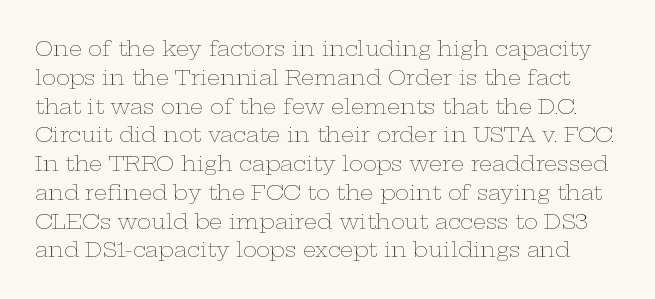
{"italic": "no", "bold": "no", "underline": "no", "line_spacing": "normal", "line_spacing_ratio": 1.37, "letter_spacing": "normal", "letter_spacing_em": 0.0, "glyph_px": 21}
